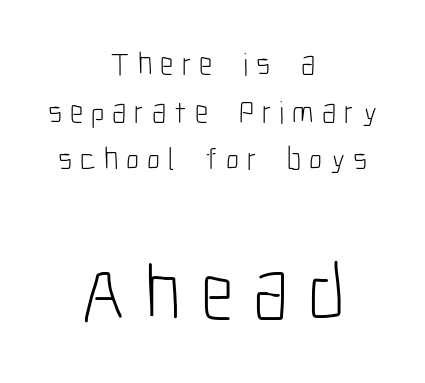
Q: Is the text bold? A: No.
Q: Is the text italic (slanted)? A: No, it is upright.
Q: Is the typeface a serif or a sans-serif typeface? A: Sans-serif.
Q: Is the text underlined? A: No.
Q: How is the paragraph aligned? A: Centered.
Q: Is the spacing between letters normal or unusually wide? A: Unusually wide.
Q: Is the spacing between lines tight, normal or loose? A: Normal.
Q: Which block of text is set in a larger size, the first (top) or the second (bottom)? A: The second (bottom) one.
Q: Width (condensed, normal, or wide)? A: Condensed.
Q: Stroke contrast? A: Low.
Q: x-height? A: Medium.
Q: Monospaced? A: No.
